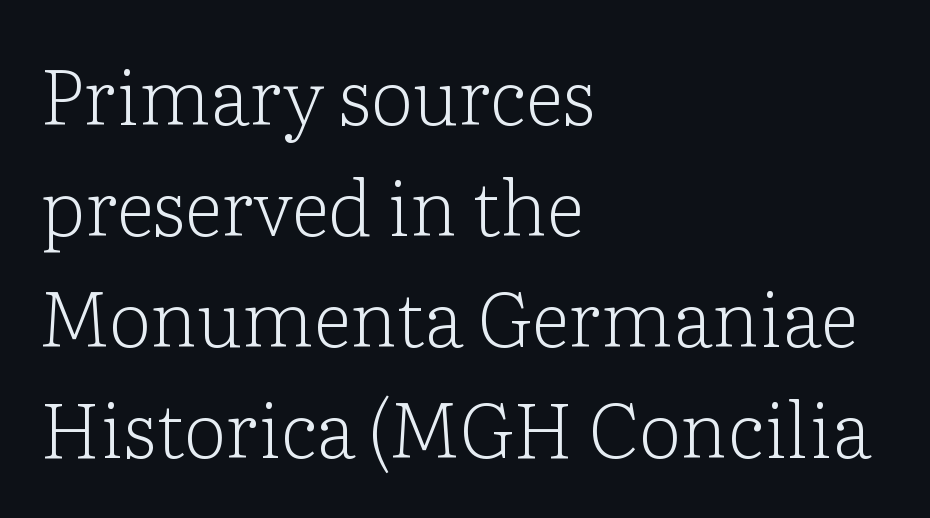
The image shows 76 px light serif type, upright; set left-aligned, normal line spacing (1.46x), normal letter spacing, not underlined; low stroke contrast and a medium x-height.
